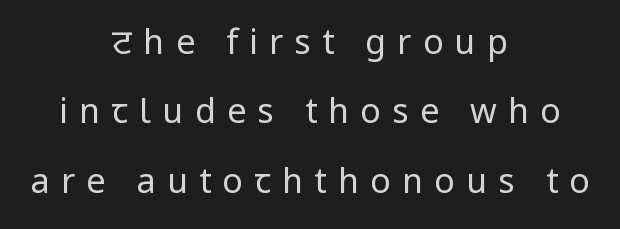
{"serif": "no", "italic": "no", "bold": "no", "weight": "regular", "width": "normal", "stroke_contrast": "low", "x_height": "medium", "monospaced": "no", "underline": "no", "align": "center", "line_spacing": "loose", "line_spacing_ratio": 2.04, "letter_spacing": "wide", "letter_spacing_em": 0.33, "glyph_px": 34}
